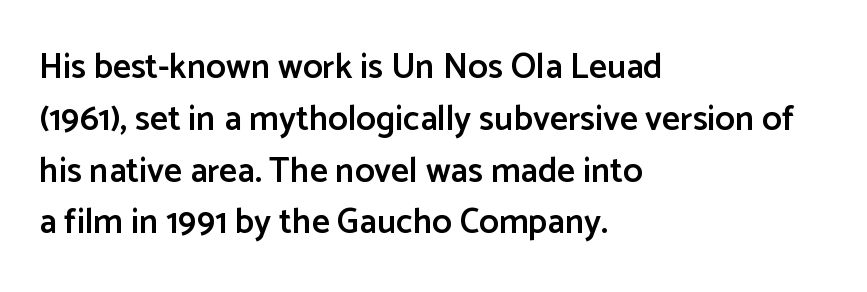
Q: Is the text bold? A: Semi-bold.
Q: Is the text italic (slanted)? A: No, it is upright.
Q: Is the typeface a serif or a sans-serif typeface? A: Sans-serif.
Q: Is the text underlined? A: No.
Q: How is the paragraph aligned? A: Left-aligned.
Q: Is the spacing between letters normal or unusually wide? A: Normal.
Q: Is the spacing between lines tight, normal or loose? A: Normal.
Q: Width (condensed, normal, or wide)? A: Normal.
Q: Stroke contrast? A: Low.
Q: x-height? A: Medium.
Q: Monospaced? A: No.
